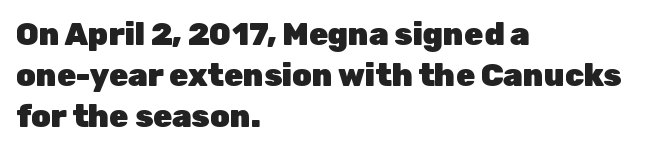
Do the characters align in a grid? No, the font is proportional. Classification — sans serif. Emphasis by weight is at full strength: bold. Summary of vertical rhythm: regular, with standard interline spacing.
